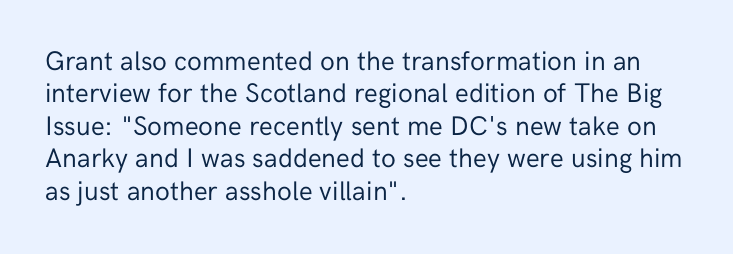
{"italic": "no", "bold": "no", "underline": "no", "align": "left", "line_spacing_ratio": 1.2, "letter_spacing": "normal", "letter_spacing_em": 0.0, "glyph_px": 27}
